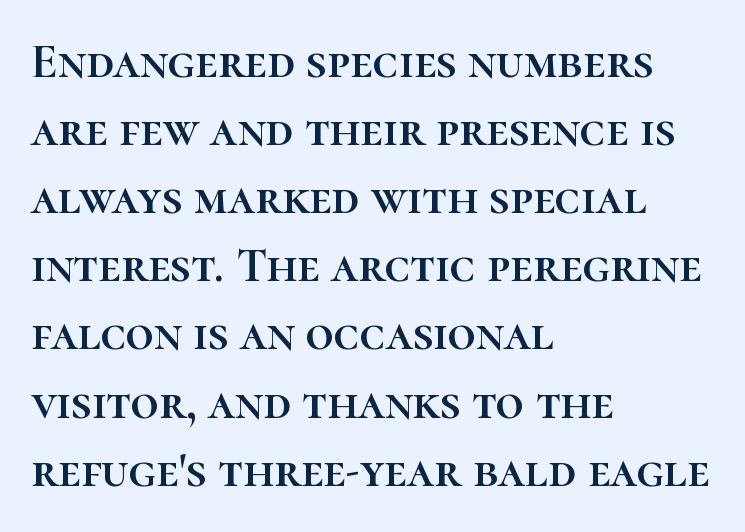
Q: Is the text italic (slanted)? A: No, it is upright.
Q: Is the text underlined? A: No.
Q: How is the paragraph aligned? A: Left-aligned.
Q: Is the spacing between letters normal or unusually wide? A: Normal.
Q: Is the spacing between lines tight, normal or loose? A: Normal.
Q: Width (condensed, normal, or wide)? A: Normal.
Q: Stroke contrast? A: High.
Q: x-height? A: Medium.
Q: Monospaced? A: No.
